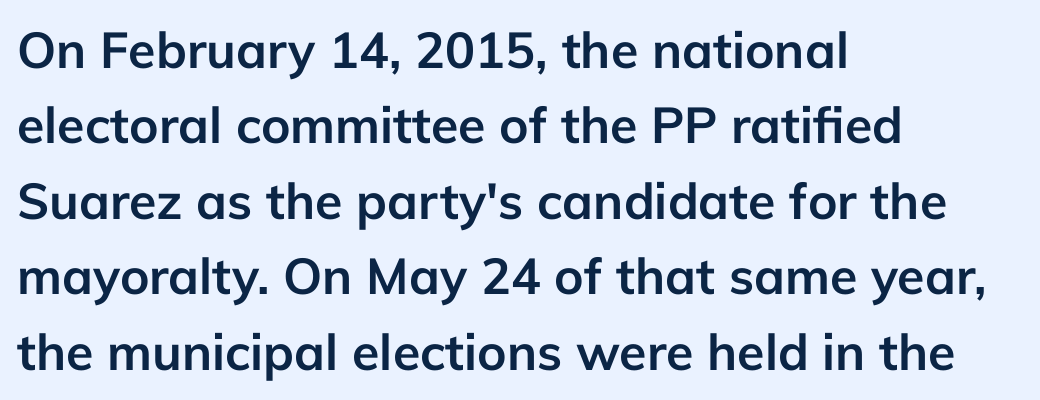
{"serif": "no", "italic": "no", "bold": "yes", "weight": "semibold", "width": "normal", "stroke_contrast": "low", "x_height": "medium", "monospaced": "no", "underline": "no", "align": "left", "line_spacing": "normal", "line_spacing_ratio": 1.51, "letter_spacing": "normal", "letter_spacing_em": 0.0, "glyph_px": 50}
